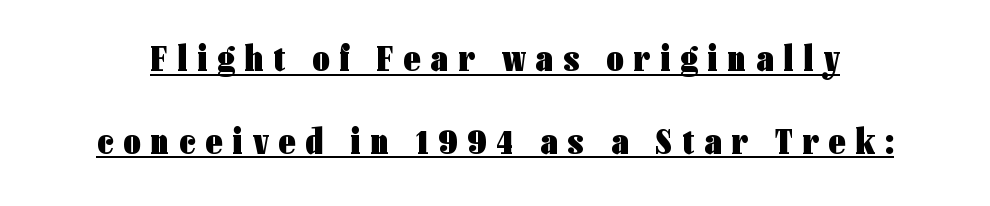
A typesetter would call this heavily tracked-out type. Designer's note — italics off, roman on. Summary of vertical rhythm: relaxed, with wide interline spacing. Somebody hit Ctrl+U on this one — the words are underlined. Is the type bold? Yes — the strokes are clearly thick and heavy. The letters advance in unequal steps, a hallmark of proportional type.
